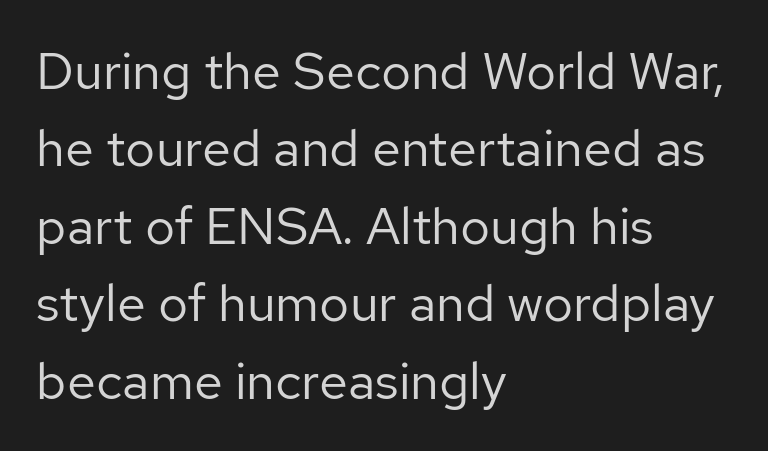
Q: Is the text bold? A: No.
Q: Is the text italic (slanted)? A: No, it is upright.
Q: Is the typeface a serif or a sans-serif typeface? A: Sans-serif.
Q: Is the text underlined? A: No.
Q: How is the paragraph aligned? A: Left-aligned.
Q: Is the spacing between letters normal or unusually wide? A: Normal.
Q: Is the spacing between lines tight, normal or loose? A: Normal.
Q: Width (condensed, normal, or wide)? A: Normal.
Q: Stroke contrast? A: Low.
Q: x-height? A: Medium.
Q: Monospaced? A: No.
